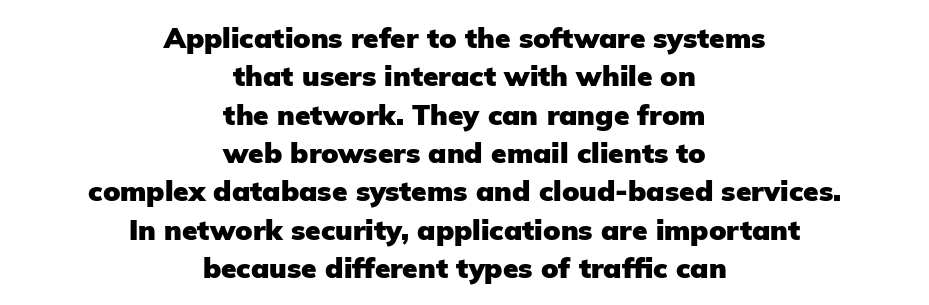
The image shows 28 px heavy sans-serif type, upright; set centered, normal line spacing (1.37x), normal letter spacing, not underlined; low stroke contrast and a medium x-height.
